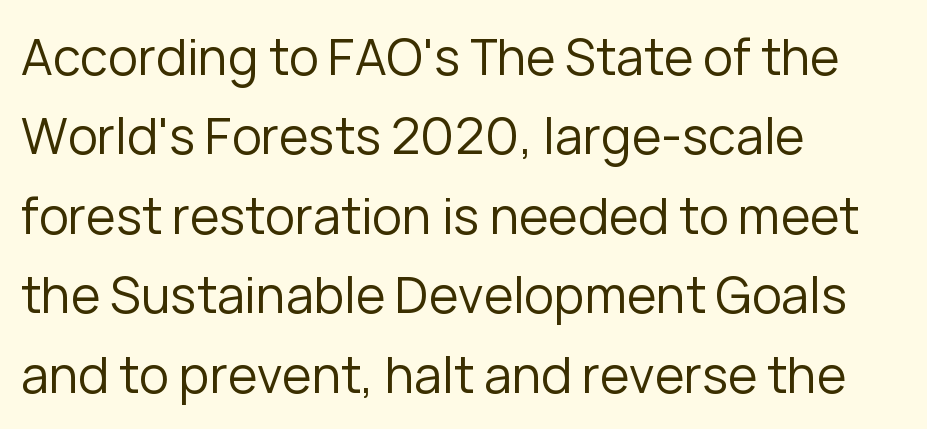
The image shows 50 px regular-weight sans-serif type, upright; set left-aligned, normal line spacing (1.59x), normal letter spacing, not underlined; low stroke contrast and a medium x-height.
